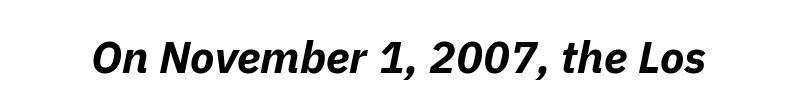
This sample uses an oblique cut, with every glyph tilted off the vertical. Lines of text with bare space underneath. Varying glyph widths throughout — classic text-font behaviour. Weight check: bold — yes, fully.
